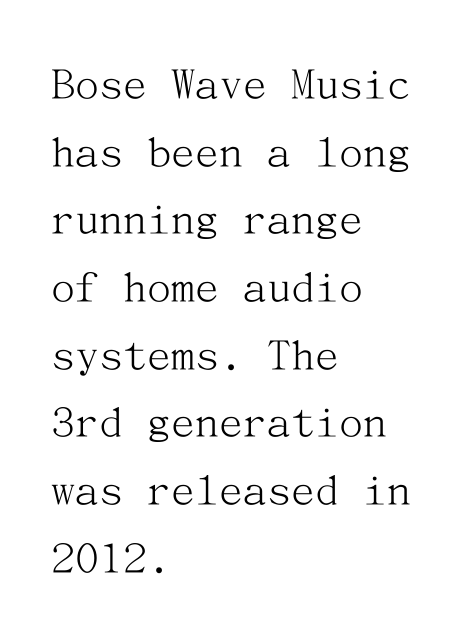
{"serif": "yes", "italic": "no", "bold": "no", "weight": "light", "width": "normal", "stroke_contrast": "medium", "x_height": "medium", "underline": "no", "align": "left", "line_spacing": "normal", "line_spacing_ratio": 1.41, "letter_spacing": "normal", "letter_spacing_em": 0.0, "glyph_px": 48}
